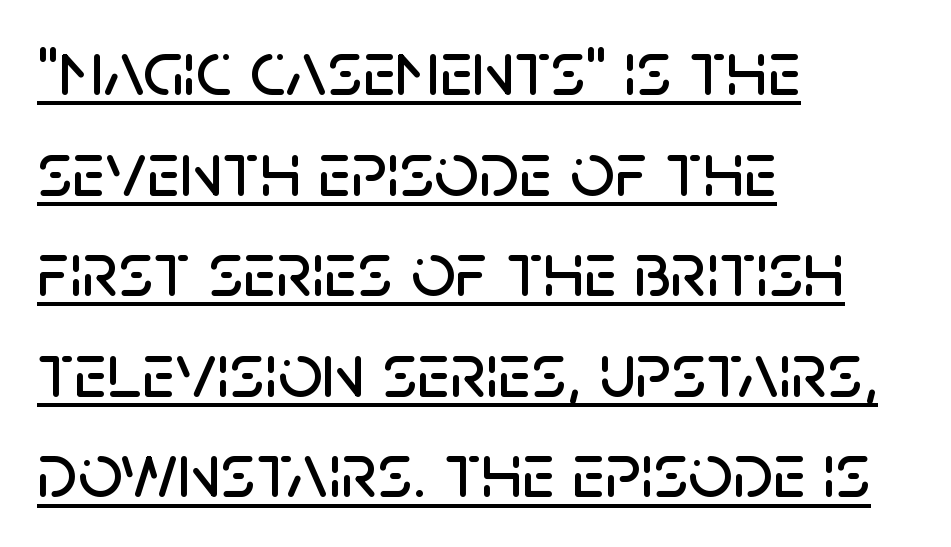
Q: Is the text italic (slanted)? A: No, it is upright.
Q: Is the typeface a serif or a sans-serif typeface? A: Sans-serif.
Q: Is the text underlined? A: Yes.
Q: How is the paragraph aligned? A: Left-aligned.
Q: Is the spacing between letters normal or unusually wide? A: Normal.
Q: Is the spacing between lines tight, normal or loose? A: Normal.
Q: Width (condensed, normal, or wide)? A: Normal.
Q: Stroke contrast? A: Low.
Q: x-height? A: Large.
Q: Monospaced? A: No.
